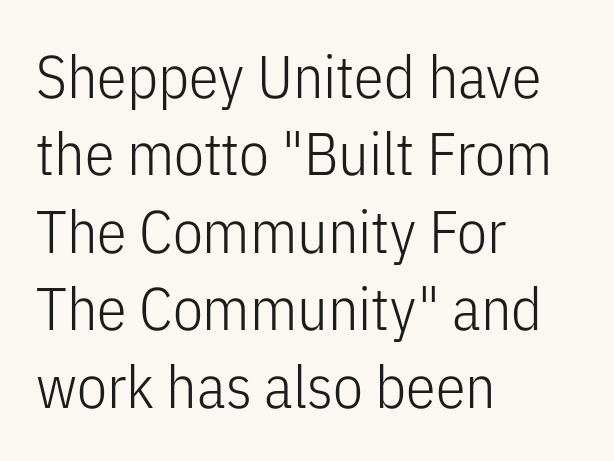
Q: Is the text bold? A: No.
Q: Is the text italic (slanted)? A: No, it is upright.
Q: Is the typeface a serif or a sans-serif typeface? A: Sans-serif.
Q: Is the text underlined? A: No.
Q: How is the paragraph aligned? A: Left-aligned.
Q: Is the spacing between letters normal or unusually wide? A: Normal.
Q: Is the spacing between lines tight, normal or loose? A: Normal.
Q: Width (condensed, normal, or wide)? A: Condensed.
Q: Stroke contrast? A: Low.
Q: x-height? A: Medium.
Q: Monospaced? A: No.
